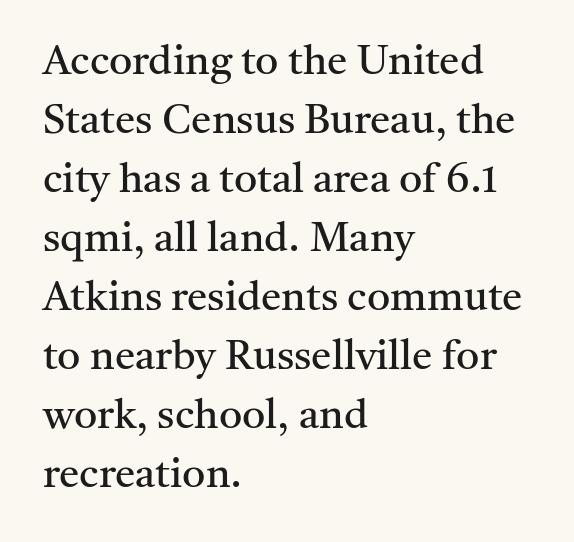
{"serif": "yes", "italic": "no", "bold": "no", "weight": "regular", "width": "normal", "stroke_contrast": "medium", "x_height": "medium", "monospaced": "no", "underline": "no", "align": "left", "line_spacing": "normal", "line_spacing_ratio": 1.44, "letter_spacing": "normal", "letter_spacing_em": 0.0, "glyph_px": 41}
